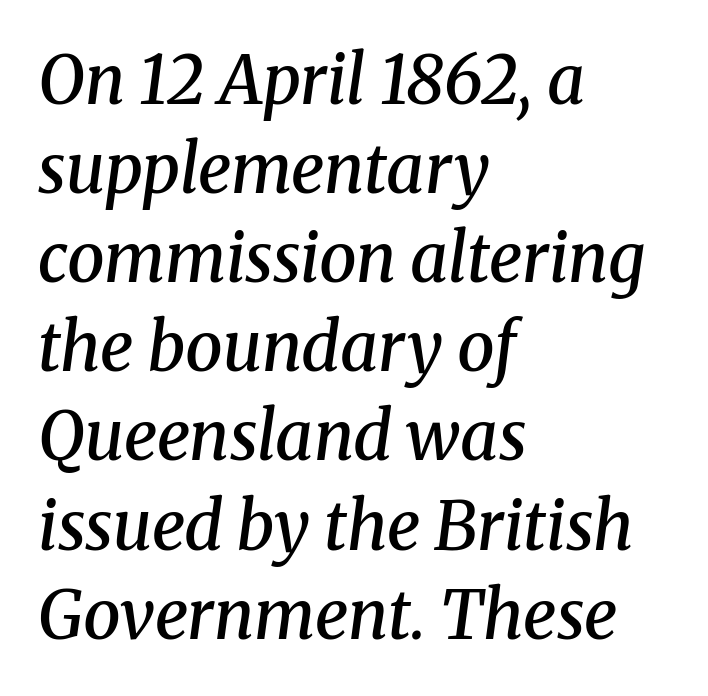
Q: Is the text bold? A: Semi-bold.
Q: Is the text italic (slanted)? A: Yes, it leans right by about 8 degrees.
Q: Is the typeface a serif or a sans-serif typeface? A: Serif.
Q: Is the text underlined? A: No.
Q: How is the paragraph aligned? A: Left-aligned.
Q: Is the spacing between letters normal or unusually wide? A: Normal.
Q: Is the spacing between lines tight, normal or loose? A: Normal.
Q: Width (condensed, normal, or wide)? A: Normal.
Q: Stroke contrast? A: Medium.
Q: x-height? A: Medium.
Q: Monospaced? A: No.
